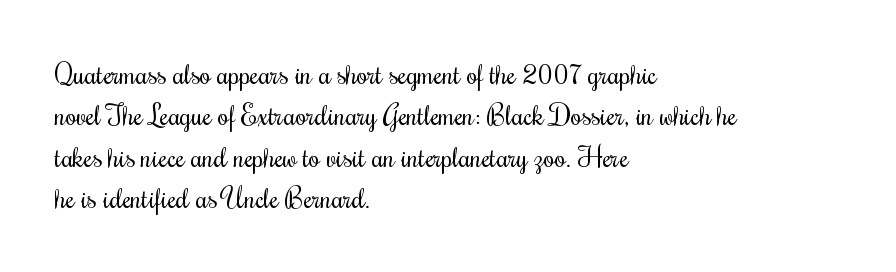
{"bold": "no", "weight": "regular", "width": "condensed", "stroke_contrast": "medium", "x_height": "small", "monospaced": "no", "underline": "no", "align": "left", "line_spacing": "normal", "line_spacing_ratio": 1.48, "letter_spacing": "normal", "letter_spacing_em": 0.0, "glyph_px": 28}
